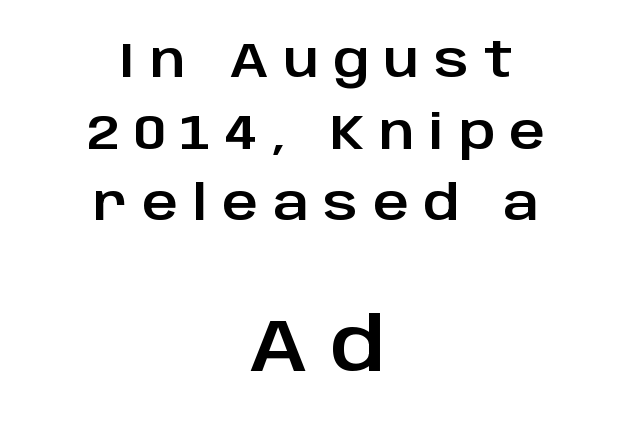
Q: Is the text italic (slanted)? A: No, it is upright.
Q: Is the typeface a serif or a sans-serif typeface? A: Sans-serif.
Q: Is the text underlined? A: No.
Q: How is the paragraph aligned? A: Centered.
Q: Is the spacing between letters normal or unusually wide? A: Unusually wide.
Q: Is the spacing between lines tight, normal or loose? A: Normal.
Q: Which block of text is set in a larger size, the first (top) or the second (bottom)? A: The second (bottom) one.
Q: Width (condensed, normal, or wide)? A: Normal.
Q: Stroke contrast? A: Low.
Q: x-height? A: Large.
Q: Monospaced? A: No.
